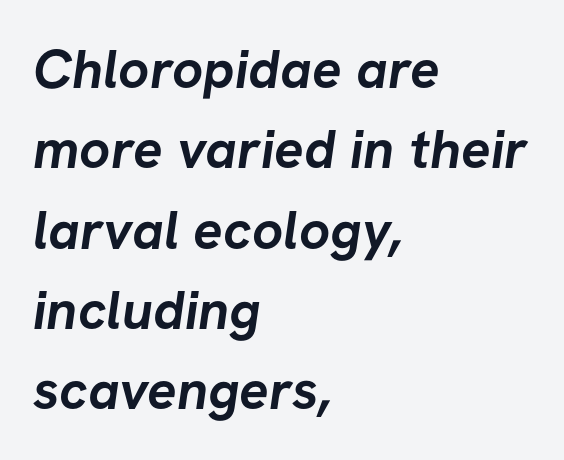
Q: Is the text bold? A: Yes.
Q: Is the typeface a serif or a sans-serif typeface? A: Sans-serif.
Q: Is the text underlined? A: No.
Q: How is the paragraph aligned? A: Left-aligned.
Q: Is the spacing between letters normal or unusually wide? A: Normal.
Q: Is the spacing between lines tight, normal or loose? A: Normal.
Q: Width (condensed, normal, or wide)? A: Normal.
Q: Stroke contrast? A: Low.
Q: x-height? A: Medium.
Q: Monospaced? A: No.
